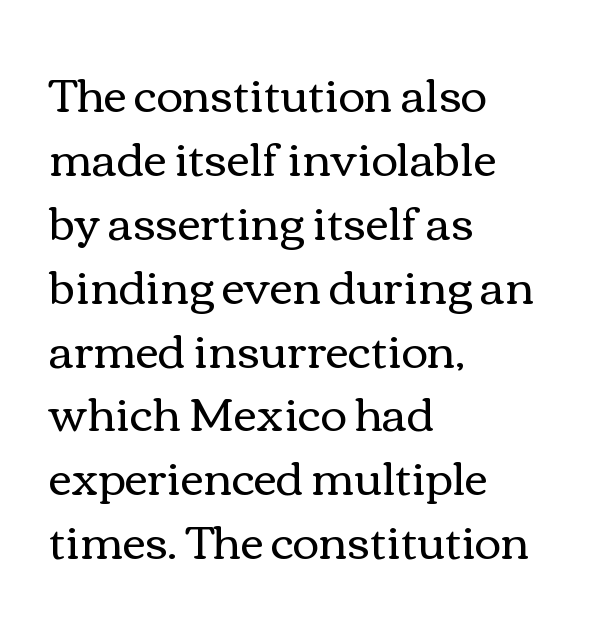
Q: Is the text bold? A: No.
Q: Is the text italic (slanted)? A: No, it is upright.
Q: Is the text underlined? A: No.
Q: How is the paragraph aligned? A: Left-aligned.
Q: Is the spacing between letters normal or unusually wide? A: Normal.
Q: Is the spacing between lines tight, normal or loose? A: Normal.
Q: Width (condensed, normal, or wide)? A: Wide.
Q: x-height? A: Medium.
Q: Monospaced? A: No.
